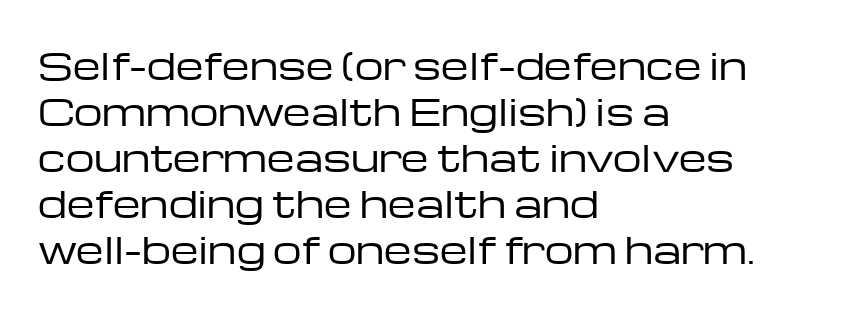
This sample uses a sans-serif face. The line-height multiplier appears to be the usual default. The type sits square on the baseline with zero lean. Tracking here is standard; glyphs follow each other at the usual distance. Bare-footed words on every line. Each letter keeps its own natural width here, so spacing adapts to shape.
